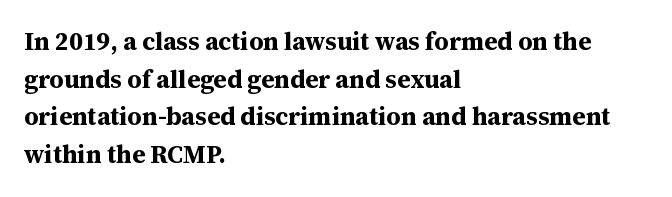
Q: Is the text bold? A: Yes.
Q: Is the text italic (slanted)? A: No, it is upright.
Q: Is the text underlined? A: No.
Q: How is the paragraph aligned? A: Left-aligned.
Q: Is the spacing between letters normal or unusually wide? A: Normal.
Q: Is the spacing between lines tight, normal or loose? A: Normal.
